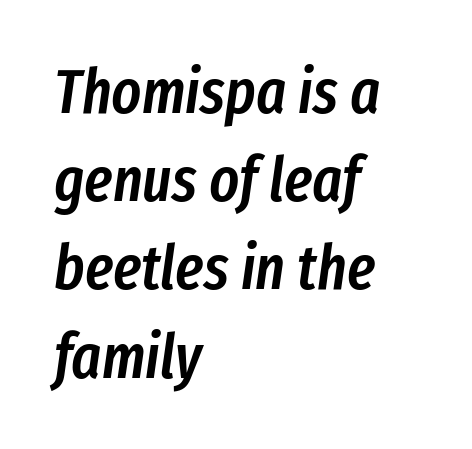
Leftover space on each line is placed entirely after the last word. These lines are rendered in a variable-pitch font. As a designer I'd log this as weight 600, semibold. No extra tracking has been applied to these lines. The words here are not underlined. Honestly, the row spacing looks completely unremarkable.
